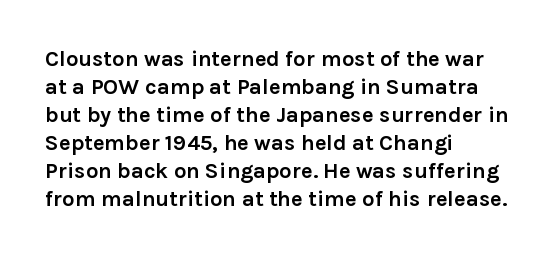
Q: Is the text bold? A: Yes.
Q: Is the text italic (slanted)? A: No, it is upright.
Q: Is the text underlined? A: No.
Q: How is the paragraph aligned? A: Left-aligned.
Q: Is the spacing between letters normal or unusually wide? A: Normal.
Q: Is the spacing between lines tight, normal or loose? A: Normal.
